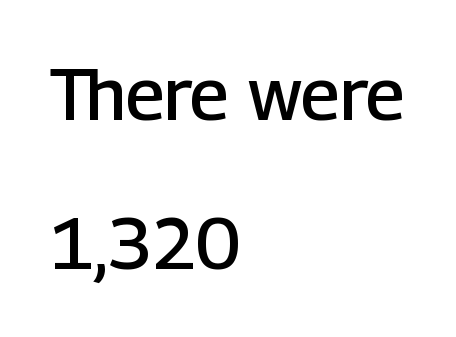
The image shows 72 px semibold sans-serif type, upright; set left-aligned, loose line spacing (2.07x), normal letter spacing, not underlined; low stroke contrast and a medium x-height.
